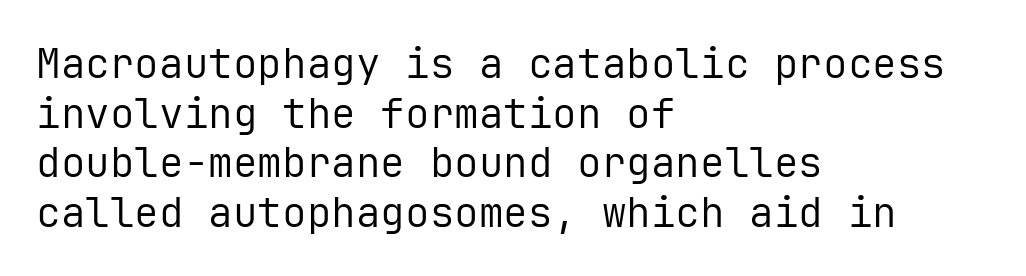
The image shows 41 px regular-weight sans-serif type, upright, monospaced; set left-aligned, line spacing 1.21x, normal letter spacing, not underlined; low stroke contrast and a medium x-height.
